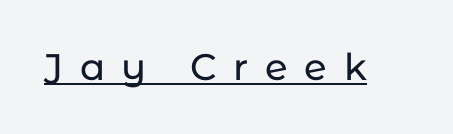
{"serif": "no", "italic": "no", "width": "normal", "stroke_contrast": "low", "x_height": "medium", "monospaced": "no", "underline": "yes", "letter_spacing": "wide", "letter_spacing_em": 0.45, "glyph_px": 37}
